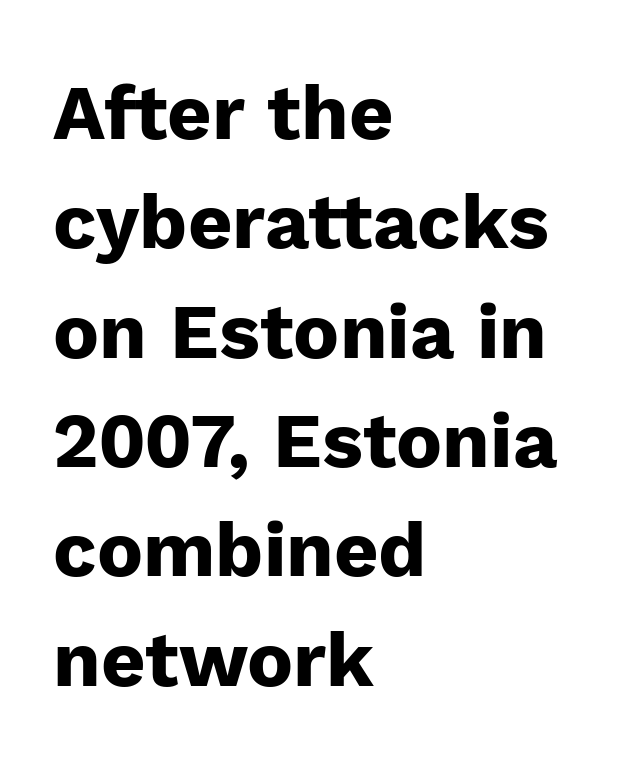
Q: Is the text bold? A: Yes.
Q: Is the text italic (slanted)? A: No, it is upright.
Q: Is the typeface a serif or a sans-serif typeface? A: Sans-serif.
Q: Is the text underlined? A: No.
Q: How is the paragraph aligned? A: Left-aligned.
Q: Is the spacing between letters normal or unusually wide? A: Normal.
Q: Is the spacing between lines tight, normal or loose? A: Normal.
Q: Width (condensed, normal, or wide)? A: Normal.
Q: Stroke contrast? A: Low.
Q: x-height? A: Medium.
Q: Monospaced? A: No.
